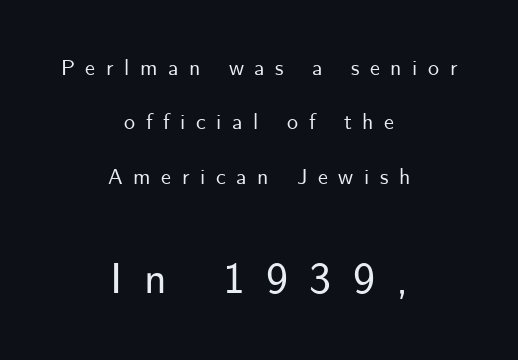
Q: Is the text italic (slanted)? A: No, it is upright.
Q: Is the typeface a serif or a sans-serif typeface? A: Sans-serif.
Q: Is the text underlined? A: No.
Q: How is the paragraph aligned? A: Centered.
Q: Is the spacing between letters normal or unusually wide? A: Unusually wide.
Q: Is the spacing between lines tight, normal or loose? A: Loose.
Q: Which block of text is set in a larger size, the first (top) or the second (bottom)? A: The second (bottom) one.
Q: Width (condensed, normal, or wide)? A: Normal.
Q: Stroke contrast? A: Low.
Q: x-height? A: Small.
Q: Monospaced? A: No.
